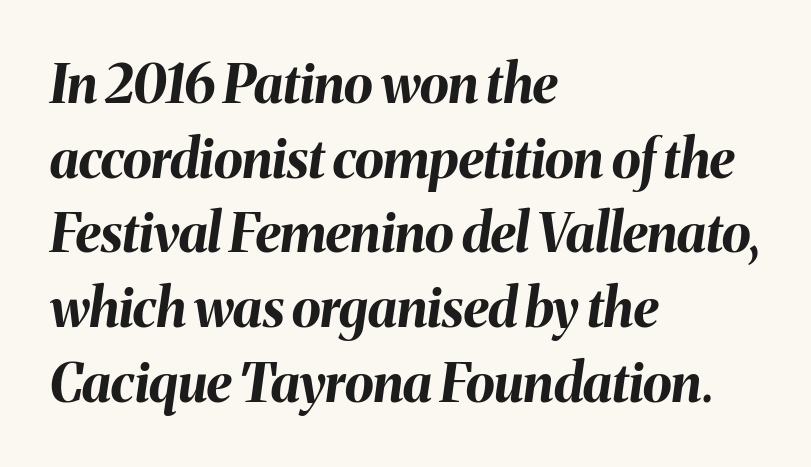
{"italic": "yes", "lean": "right", "slant_degrees": 8, "bold": "yes", "weight": "bold", "width": "normal", "stroke_contrast": "medium", "x_height": "medium", "monospaced": "no", "underline": "no", "align": "left", "line_spacing": "normal", "line_spacing_ratio": 1.41, "letter_spacing": "normal", "letter_spacing_em": 0.0, "glyph_px": 53}
